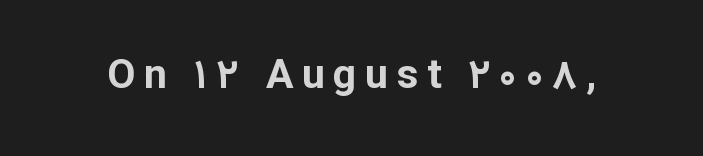
A bare baseline throughout the passage. Characters follow at a spacing far wider than the type designer built in. Is the type bold? Yes — the strokes are clearly thick and heavy. Observe the absence of serifs on each vertical stroke in this sample.
